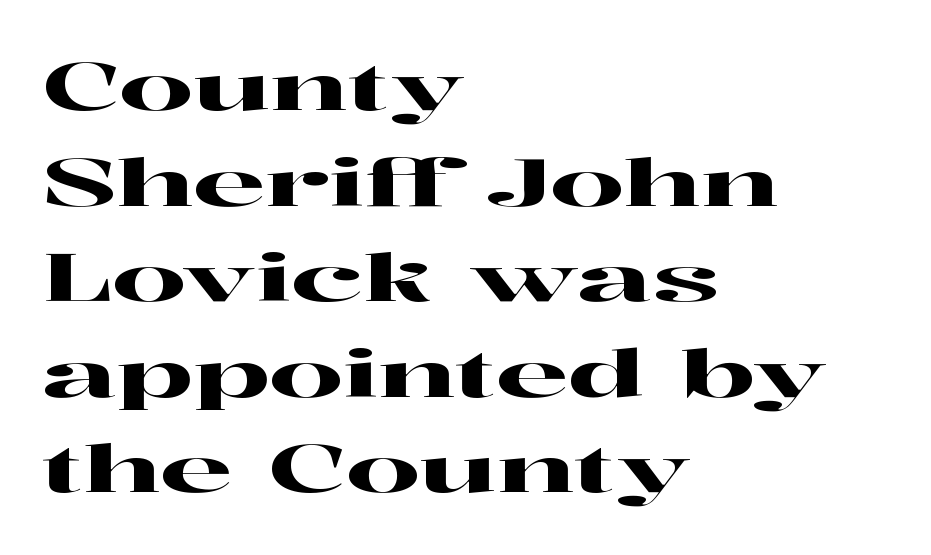
Vertical spacing — default. Nope, not italic — everything's standing straight. Proportional: the letters do not fall into vertical columns. One-word summary of the alignment: left.
